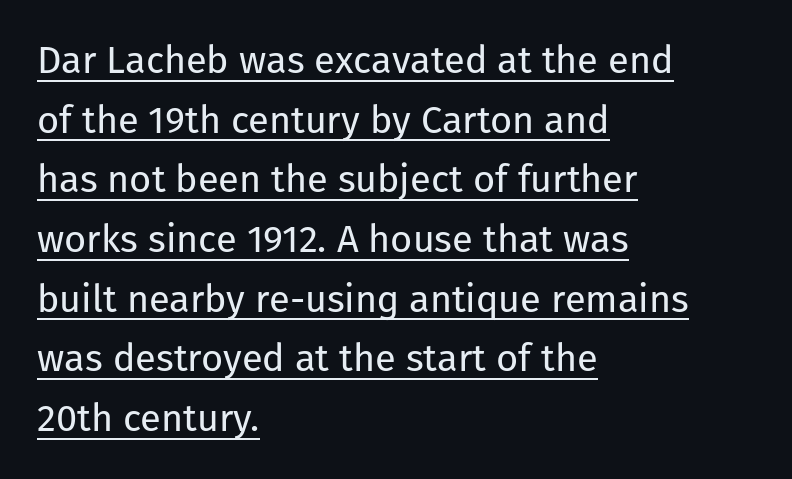
Q: Is the text bold? A: No.
Q: Is the text italic (slanted)? A: No, it is upright.
Q: Is the typeface a serif or a sans-serif typeface? A: Sans-serif.
Q: Is the text underlined? A: Yes.
Q: How is the paragraph aligned? A: Left-aligned.
Q: Is the spacing between letters normal or unusually wide? A: Normal.
Q: Is the spacing between lines tight, normal or loose? A: Normal.
Q: Width (condensed, normal, or wide)? A: Normal.
Q: Stroke contrast? A: Low.
Q: x-height? A: Medium.
Q: Monospaced? A: No.
